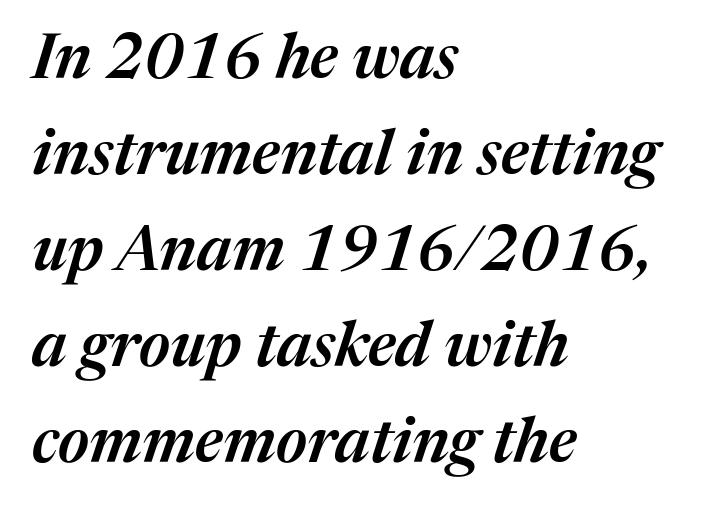
{"italic": "yes", "lean": "right", "slant_degrees": 17, "bold": "semi", "weight": "semibold", "width": "normal", "stroke_contrast": "medium", "x_height": "medium", "monospaced": "no", "underline": "no", "align": "left", "line_spacing": "normal", "line_spacing_ratio": 1.55, "letter_spacing": "normal", "letter_spacing_em": 0.0, "glyph_px": 62}
